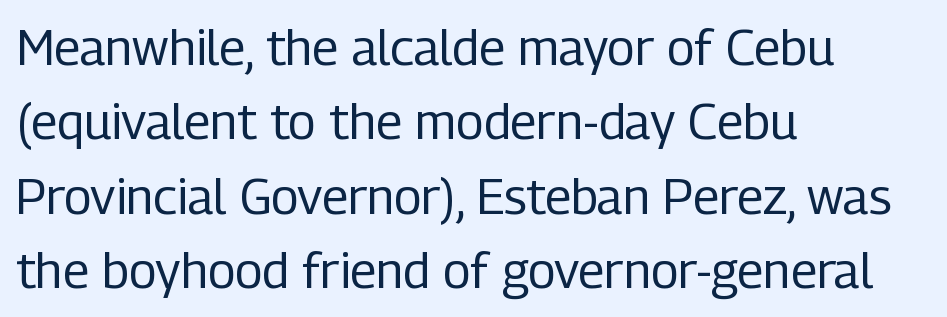
The image shows 50 px regular-weight, condensed sans-serif type, upright; set left-aligned, normal line spacing (1.49x), normal letter spacing, not underlined; low stroke contrast and a medium x-height.
